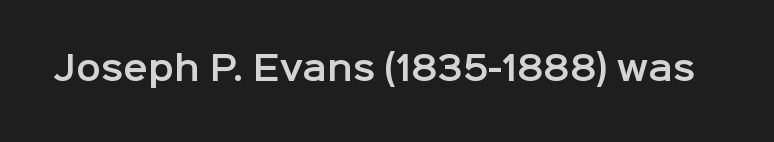
{"serif": "no", "italic": "no", "width": "normal", "stroke_contrast": "low", "x_height": "medium", "monospaced": "no", "underline": "no", "letter_spacing": "normal", "letter_spacing_em": 0.0, "glyph_px": 33}
